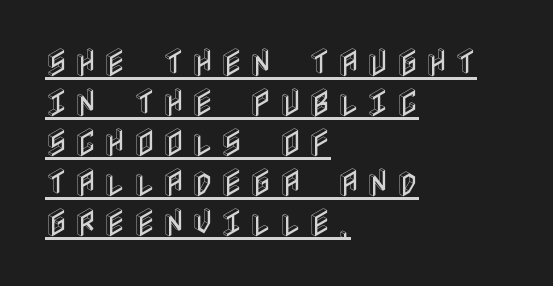
Italic: no, the glyphs are upright roman. Notice how descenders clear the ascenders below comfortably — that's standard leading. The tracking jumps out immediately: characters are airy and widely separated. This sample carries an underscore along the baseline area. Typeset ragged right — the left edge is the straight one.
